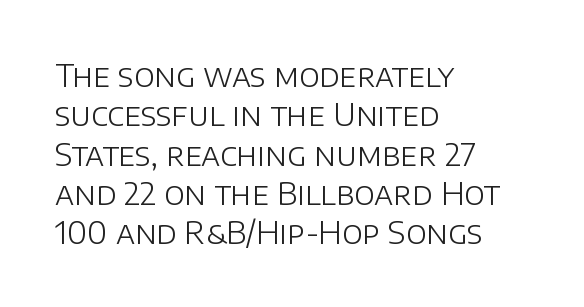
If you measured baseline to baseline, you'd find a middling distance. Decoration check: the copy has no underline. Tracking here is standard; glyphs follow each other at the usual distance. The font's upright variant was chosen for this text. The weight tops out at a normal text grade. The paragraph shown leans on its left margin.
